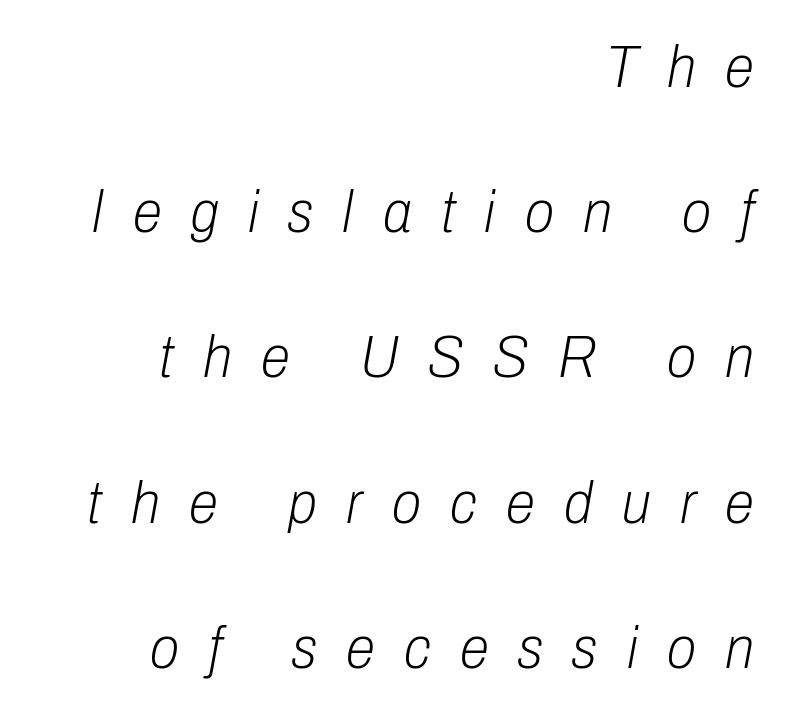
Q: Is the text bold? A: No.
Q: Is the text italic (slanted)? A: Yes, it leans right by about 10 degrees.
Q: Is the text underlined? A: No.
Q: How is the paragraph aligned? A: Right-aligned.
Q: Is the spacing between letters normal or unusually wide? A: Unusually wide.
Q: Is the spacing between lines tight, normal or loose? A: Loose.
Q: Width (condensed, normal, or wide)? A: Condensed.
Q: Stroke contrast? A: Low.
Q: x-height? A: Medium.
Q: Monospaced? A: No.
